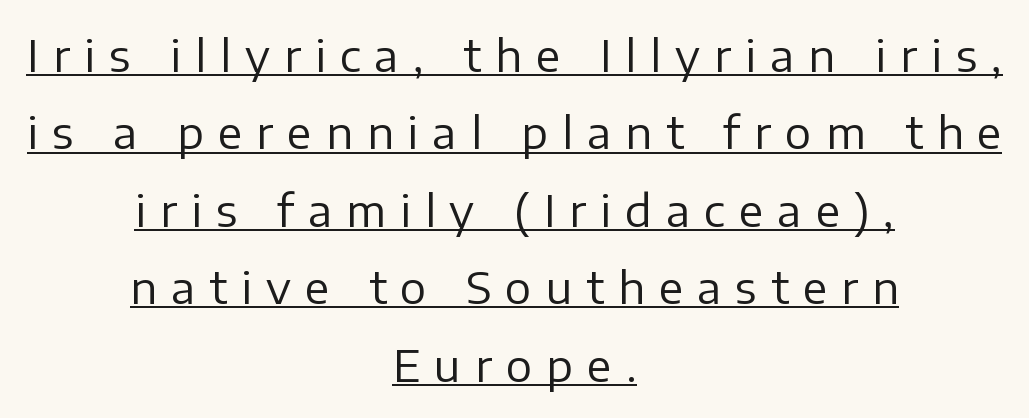
Are there feet on the stems? There aren't — it's a sans. This sample uses expanded letter spacing, leaving extra air between glyphs. Rendered with straight, roman letterforms. Caption: face not bold, strokes unweighted. Compared with undecorated copy, this sample adds a rule below the words. The whitespace from short lines is split evenly between both sides.
